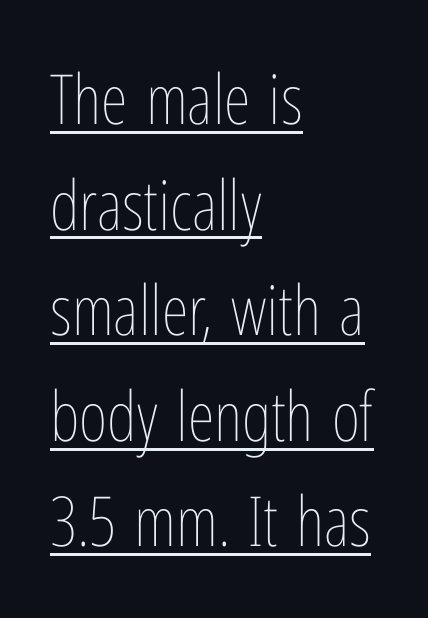
The lettering holds an erect, upright posture throughout. Each letter keeps its own natural width here, so spacing adapts to shape. The paragraph has a hard left edge and a soft right edge. Words appear dense and cohesive because spacing is normal.
